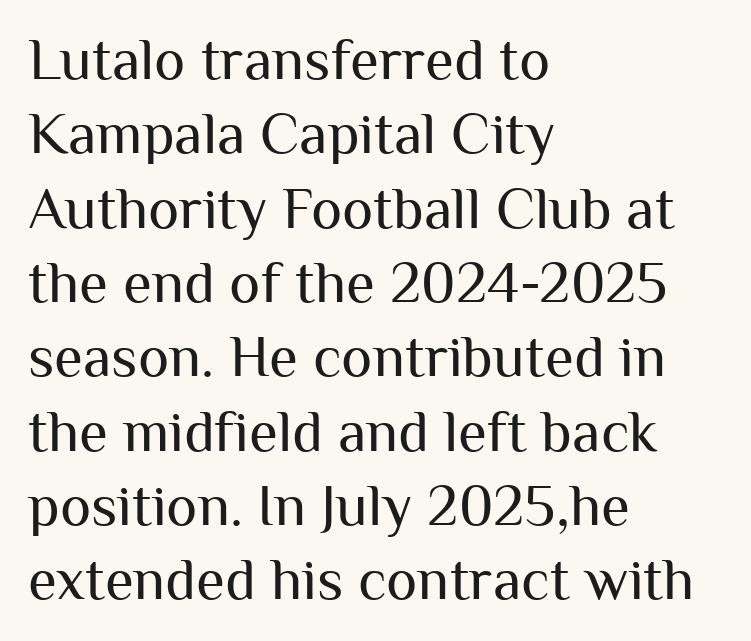
Q: Is the text bold? A: No.
Q: Is the text italic (slanted)? A: No, it is upright.
Q: Is the typeface a serif or a sans-serif typeface? A: Sans-serif.
Q: Is the text underlined? A: No.
Q: How is the paragraph aligned? A: Left-aligned.
Q: Is the spacing between letters normal or unusually wide? A: Normal.
Q: Is the spacing between lines tight, normal or loose? A: Normal.
Q: Width (condensed, normal, or wide)? A: Normal.
Q: Stroke contrast? A: Medium.
Q: x-height? A: Medium.
Q: Monospaced? A: No.
